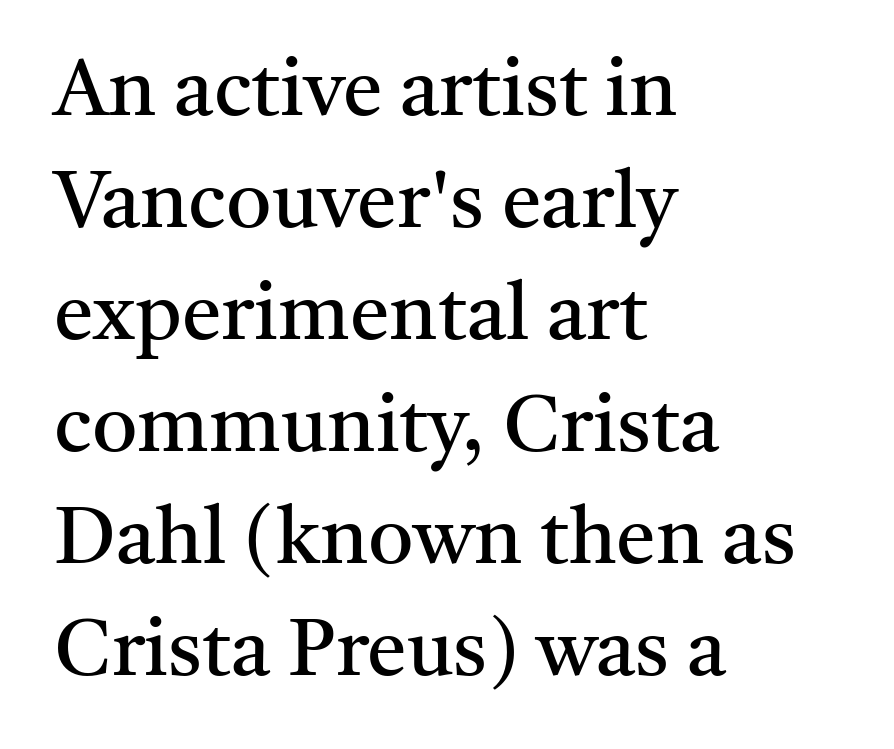
{"serif": "yes", "italic": "no", "bold": "no", "weight": "regular", "width": "normal", "stroke_contrast": "medium", "x_height": "medium", "monospaced": "no", "underline": "no", "align": "left", "line_spacing": "normal", "line_spacing_ratio": 1.4, "letter_spacing": "normal", "letter_spacing_em": 0.0, "glyph_px": 80}
